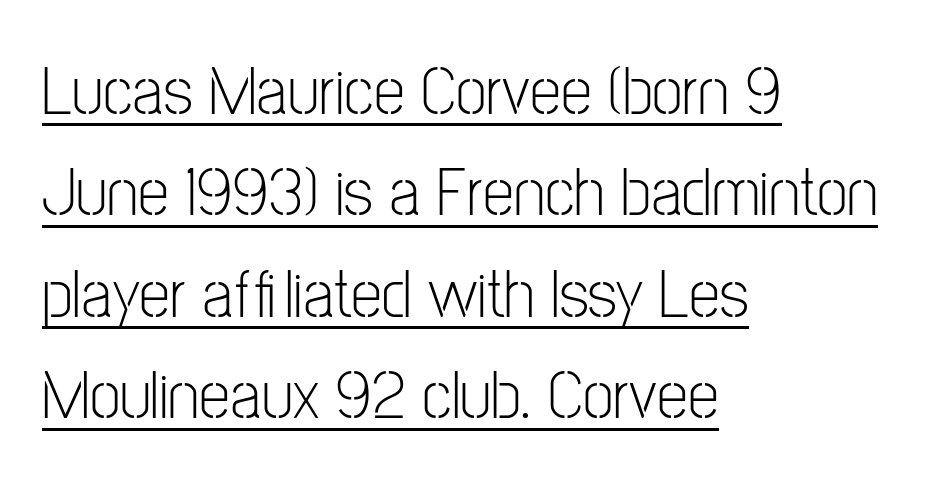
The rendering shows plain stroke endings on the letterforms — a sans-serif design. In terms of letterspacing, this is plain default setting. Spacing verdict: proportional, widths tailored to each character. Normally led — the rows are evenly, conventionally spaced. Ordinary non-slanted type is in use.
